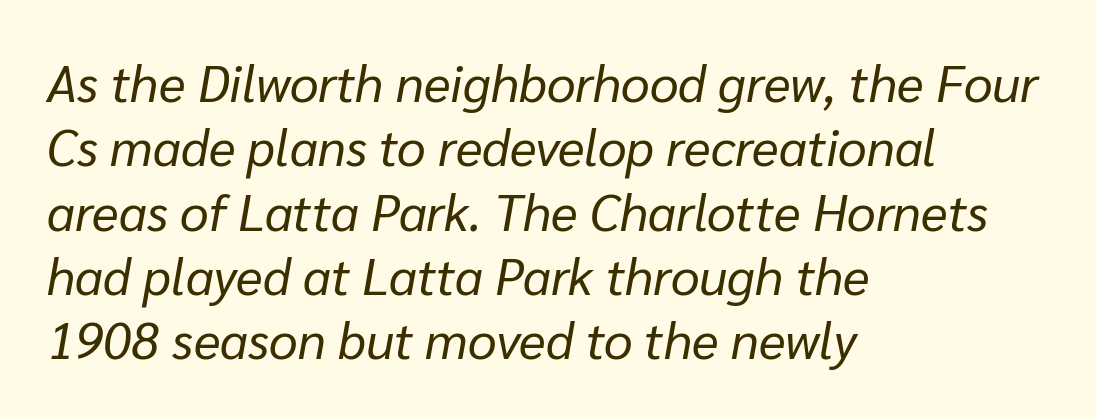
{"italic": "yes", "lean": "right", "slant_degrees": 10, "bold": "no", "weight": "regular", "width": "normal", "stroke_contrast": "low", "x_height": "medium", "monospaced": "no", "underline": "no", "align": "left", "line_spacing": "normal", "line_spacing_ratio": 1.26, "letter_spacing": "normal", "letter_spacing_em": 0.0, "glyph_px": 51}
